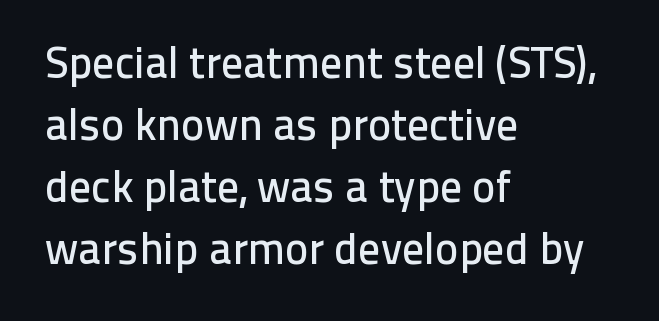
Q: Is the text italic (slanted)? A: No, it is upright.
Q: Is the typeface a serif or a sans-serif typeface? A: Sans-serif.
Q: Is the text underlined? A: No.
Q: How is the paragraph aligned? A: Left-aligned.
Q: Is the spacing between letters normal or unusually wide? A: Normal.
Q: Is the spacing between lines tight, normal or loose? A: Normal.
Q: Width (condensed, normal, or wide)? A: Normal.
Q: Stroke contrast? A: Low.
Q: x-height? A: Medium.
Q: Monospaced? A: No.
